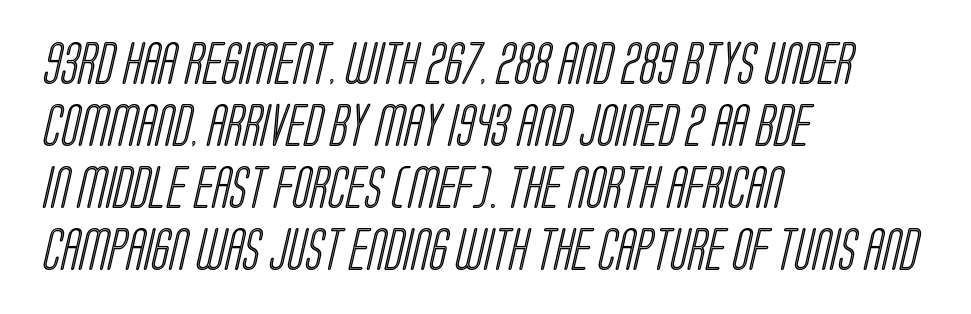
{"width": "condensed", "x_height": "large", "monospaced": "no", "underline": "no", "align": "left", "line_spacing": "normal", "line_spacing_ratio": 1.48, "letter_spacing": "normal", "letter_spacing_em": 0.0, "glyph_px": 42}
